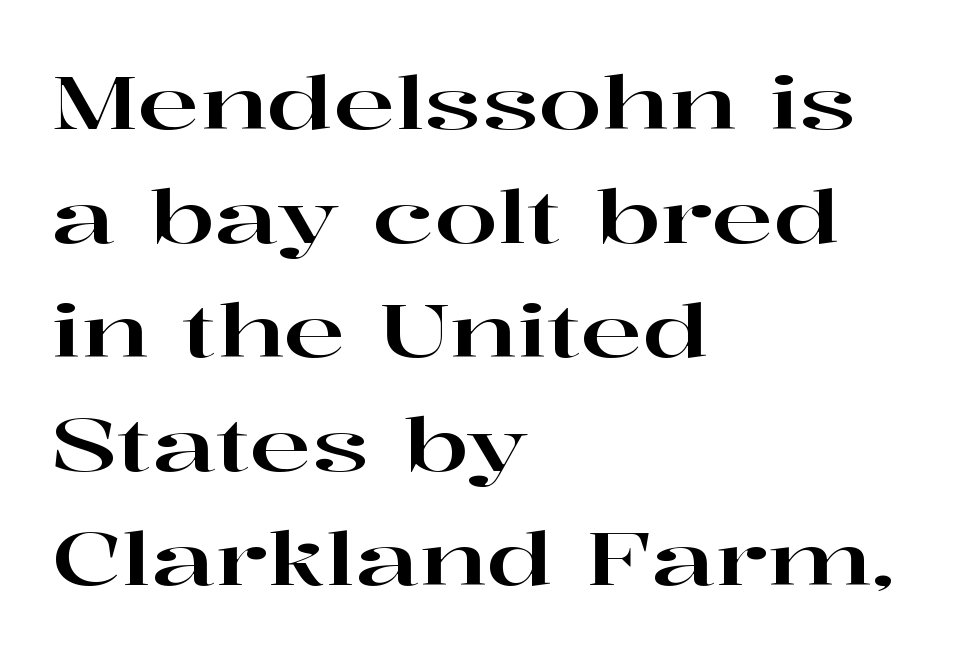
The image shows 74 px wide serif type, upright; set left-aligned, normal line spacing (1.54x), normal letter spacing, not underlined; high stroke contrast and a medium x-height.
